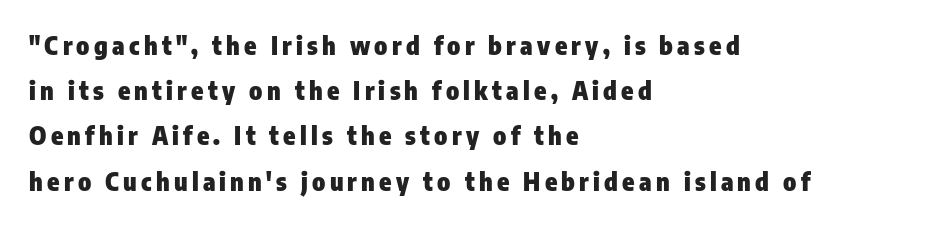
This is heavy type, rendered in bold. You can tell it's not italic because the verticals are truly vertical. The foot of each line stays bare and open. Leftover space on each line is placed entirely after the last word.
